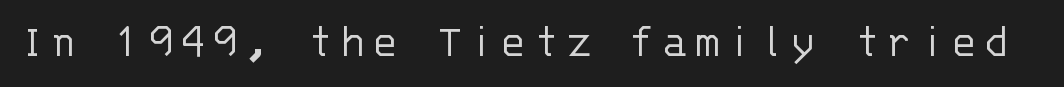
No letter is thick-stroked: the sample isn't bold. Nothing sits at the stroke ends, so this counts as sans-serif. Fixed-width glyphs throughout — classic coding-font behaviour. The letters stand upright; this is a roman face.
